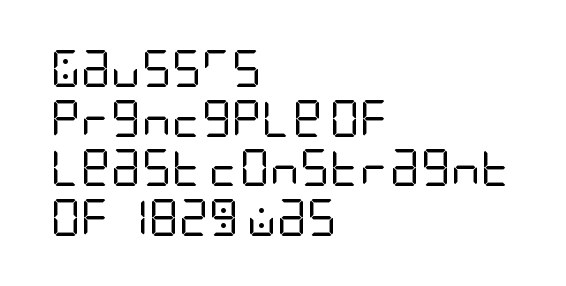
Tall strokes in this sample are plumb rather than angled. The weight would be labelled regular, book, light, or lighter still. Leading matches the norm, producing a regular column. Bare-footed words on every line.
